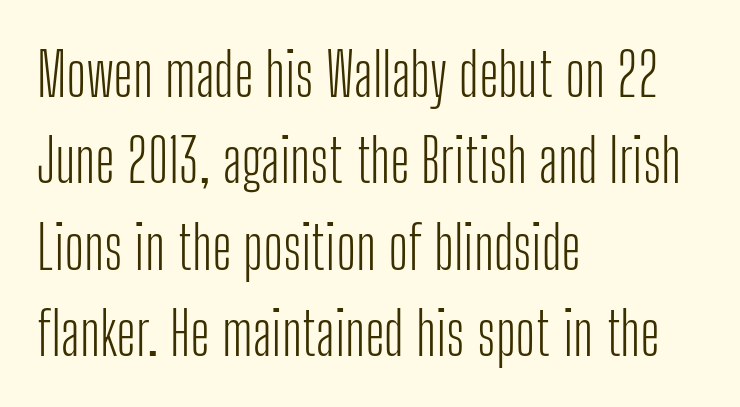
The image shows 60 px light, condensed sans-serif type, upright; set left-aligned, normal line spacing (1.44x), normal letter spacing, not underlined; low stroke contrast and a medium x-height.
